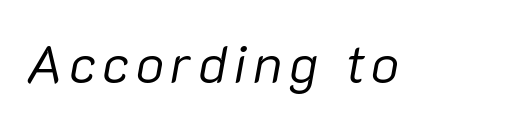
Q: Is the text bold? A: No.
Q: Is the text italic (slanted)? A: Yes, it leans right by about 10 degrees.
Q: Is the text underlined? A: No.
Q: Width (condensed, normal, or wide)? A: Normal.
Q: Stroke contrast? A: Low.
Q: x-height? A: Medium.
Q: Monospaced? A: No.
